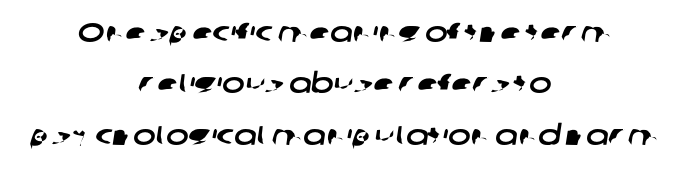
A bare baseline throughout the passage. The tracking reads as untouched default to a designer's eye. The line-height multiplier appears high, well above default. Teacher's note: observe the equal gaps on both sides — that is centered alignment.
